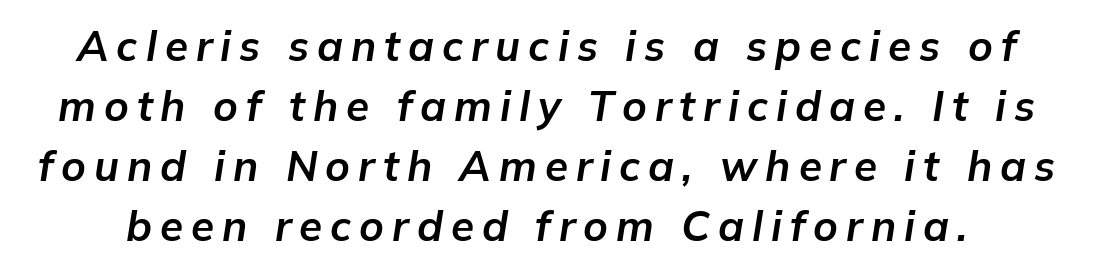
The image shows 42 px bold type, italic (leaning right); set normal line spacing (1.43x), not underlined; low stroke contrast and a medium x-height.
